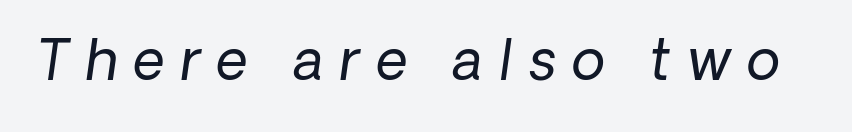
You could not count columns in this text — the font is proportionally spaced. Quick note: underline off. There's an unmistakable incline to the writing here. Weight: regular or lighter. Display-style spreading of the glyphs; the letterfit is very open.
